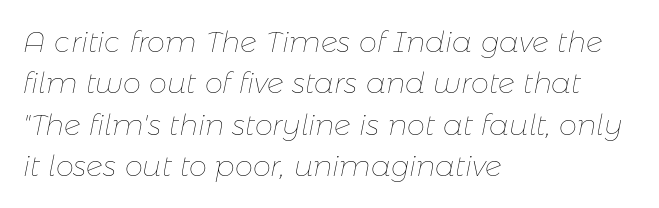
The rendering keeps characters at their native spacing. Vertical spacing — default. Proportional: the letters do not fall into vertical columns. The typography opts for an oblique posture over an upright one.
